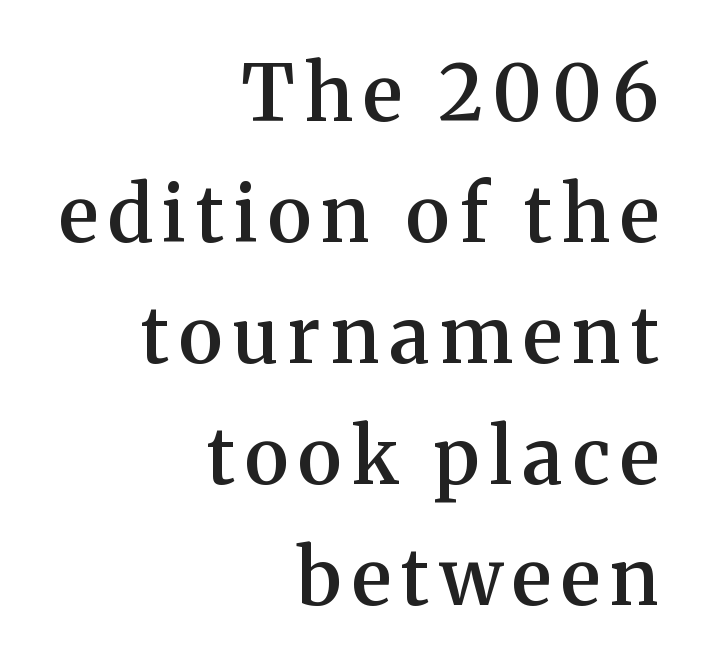
{"serif": "yes", "italic": "no", "bold": "semi", "weight": "semibold", "width": "normal", "stroke_contrast": "medium", "x_height": "medium", "monospaced": "no", "underline": "no", "align": "right", "line_spacing": "normal", "line_spacing_ratio": 1.57, "glyph_px": 77}
